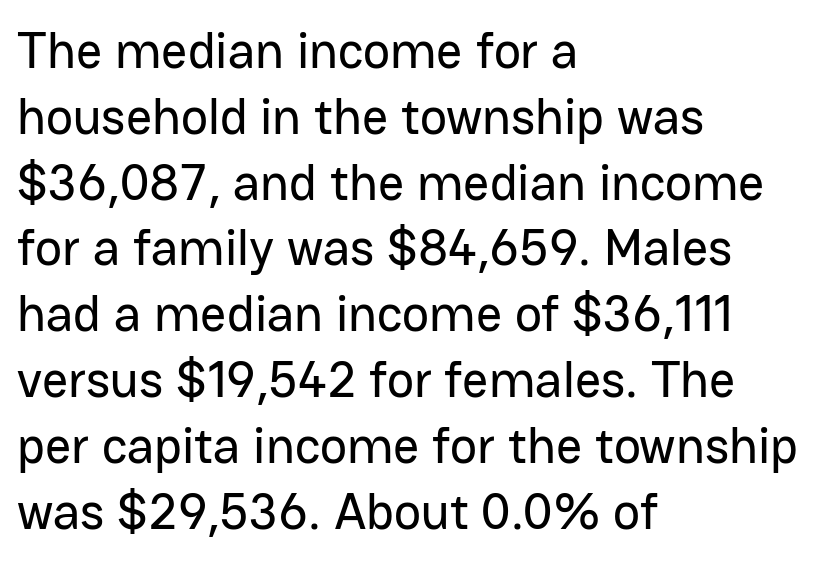
You could not count columns in this text — the font is proportionally spaced. Unmarked baselines from the first word to the last. Standard letterfit; no display-style spreading of the glyphs. This sample keeps an unexceptional amount of space between lines.
